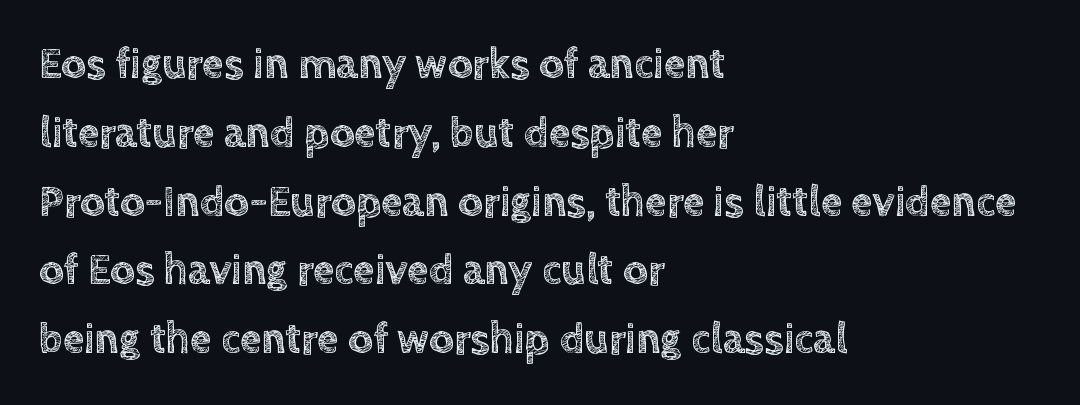
Q: Is the text italic (slanted)? A: No, it is upright.
Q: Is the text underlined? A: No.
Q: How is the paragraph aligned? A: Left-aligned.
Q: Is the spacing between letters normal or unusually wide? A: Normal.
Q: Is the spacing between lines tight, normal or loose? A: Normal.
Q: Width (condensed, normal, or wide)? A: Normal.
Q: x-height? A: Large.
Q: Monospaced? A: No.
